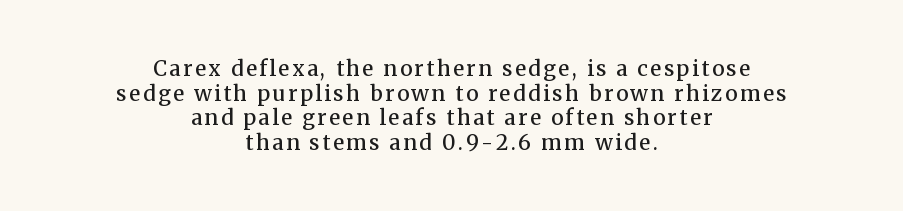
Q: Is the text bold? A: Semi-bold.
Q: Is the text italic (slanted)? A: No, it is upright.
Q: Is the text underlined? A: No.
Q: How is the paragraph aligned? A: Centered.
